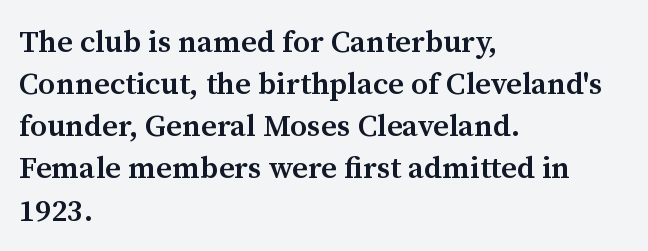
A bare baseline throughout the passage. Leftover space on each line is placed entirely after the last word. Is there much room between lines? A standard amount, neither cramped nor airy. Here the glyphs are tracked normally, forming tight word shapes. Every letter is mildly thick-stroked: semibold rather than bold.
